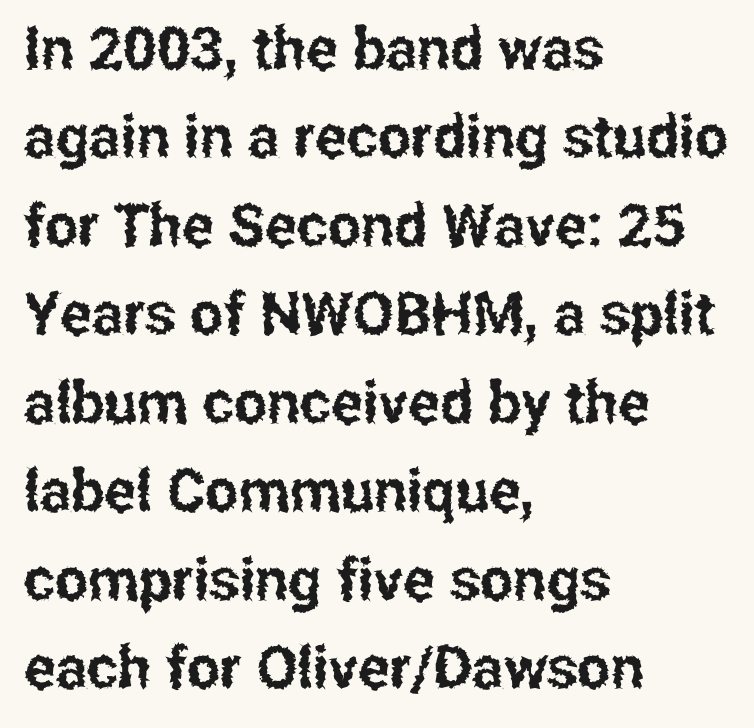
Q: Is the text italic (slanted)? A: No, it is upright.
Q: Is the typeface a serif or a sans-serif typeface? A: Sans-serif.
Q: Is the text underlined? A: No.
Q: How is the paragraph aligned? A: Left-aligned.
Q: Is the spacing between letters normal or unusually wide? A: Normal.
Q: Is the spacing between lines tight, normal or loose? A: Normal.
Q: Width (condensed, normal, or wide)? A: Condensed.
Q: Stroke contrast? A: Low.
Q: x-height? A: Medium.
Q: Monospaced? A: No.
